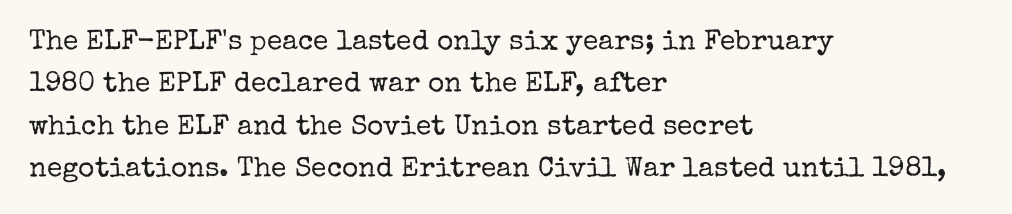
Regular leading. The ragged edge is on the right, which tells us the setting is flush left. Ink coverage per letter is moderate at most. This sample uses an upright cut, with every glyph sitting square on the baseline. The baseline area is clear. Is this a fixed-width face? No — the glyphs have proportional, varying widths.
